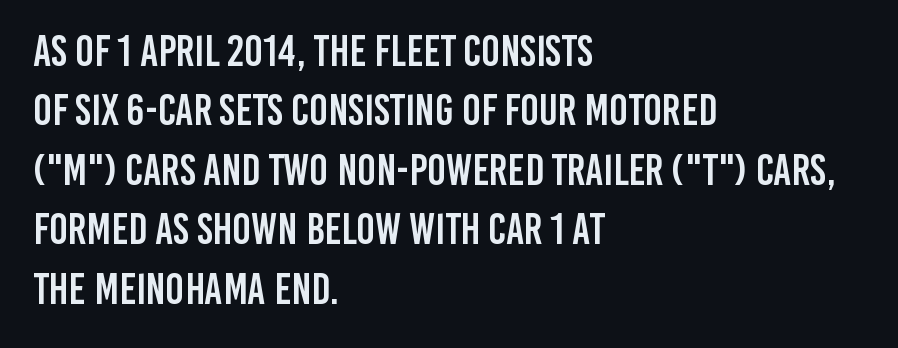
Q: Is the text italic (slanted)? A: No, it is upright.
Q: Is the typeface a serif or a sans-serif typeface? A: Sans-serif.
Q: Is the text underlined? A: No.
Q: How is the paragraph aligned? A: Left-aligned.
Q: Is the spacing between letters normal or unusually wide? A: Normal.
Q: Is the spacing between lines tight, normal or loose? A: Normal.
Q: Width (condensed, normal, or wide)? A: Condensed.
Q: Stroke contrast? A: Low.
Q: x-height? A: Large.
Q: Monospaced? A: No.
